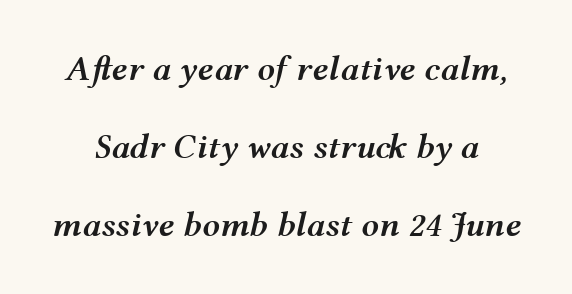
{"italic": "yes", "lean": "right", "slant_degrees": 12, "bold": "semi", "weight": "semibold", "width": "wide", "stroke_contrast": "medium", "x_height": "medium", "monospaced": "no", "underline": "no", "line_spacing": "loose", "line_spacing_ratio": 2.23, "letter_spacing": "normal", "letter_spacing_em": 0.0, "glyph_px": 35}
